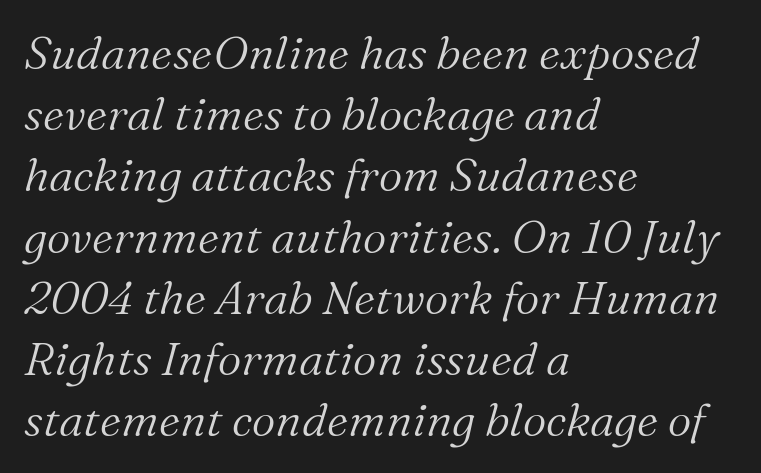
Caption: multi-line text, flush left, ragged right. Students, observe: this is what conventionally led text looks like. Each letter keeps its own natural width here, so spacing adapts to shape. On a weight scale, this lands at 450 or below.
